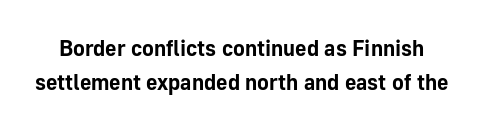
{"italic": "no", "bold": "yes", "underline": "no", "line_spacing": "normal", "line_spacing_ratio": 1.56, "letter_spacing": "normal", "letter_spacing_em": 0.0, "glyph_px": 22}
